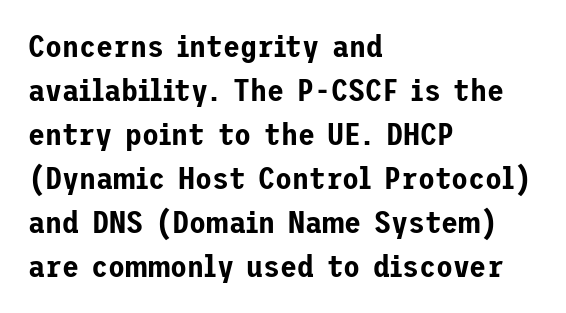
{"serif": "no", "italic": "no", "width": "normal", "stroke_contrast": "low", "x_height": "medium", "underline": "no", "align": "left", "line_spacing": "normal", "line_spacing_ratio": 1.42, "letter_spacing": "normal", "letter_spacing_em": 0.0, "glyph_px": 31}
